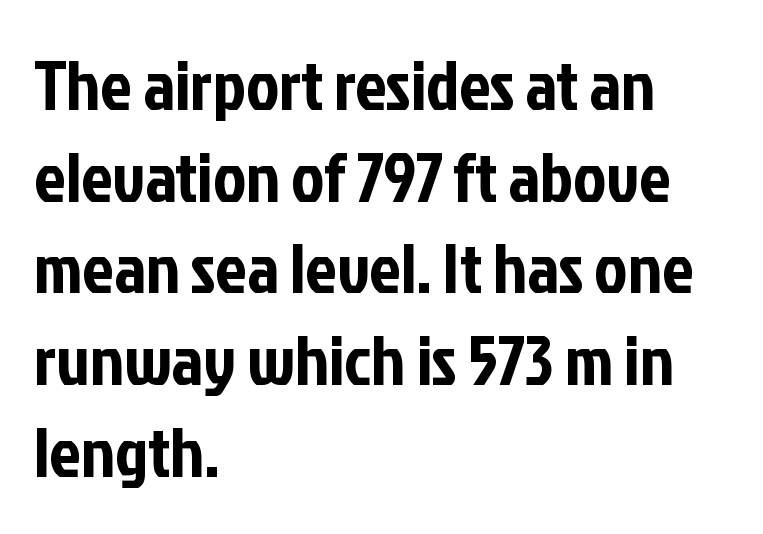
A typesetter would call this proportional, since set widths differ per character. The foot of each line stays bare and open. Is there much room between lines? A standard amount, neither cramped nor airy. Nothing sits at the stroke ends, so this counts as sans-serif.
